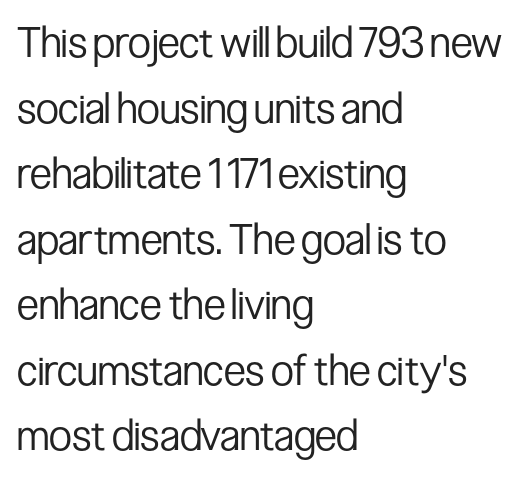
Q: Is the text bold? A: No.
Q: Is the text italic (slanted)? A: No, it is upright.
Q: Is the typeface a serif or a sans-serif typeface? A: Sans-serif.
Q: Is the text underlined? A: No.
Q: How is the paragraph aligned? A: Left-aligned.
Q: Is the spacing between letters normal or unusually wide? A: Normal.
Q: Is the spacing between lines tight, normal or loose? A: Normal.
Q: Width (condensed, normal, or wide)? A: Condensed.
Q: Stroke contrast? A: Low.
Q: x-height? A: Medium.
Q: Monospaced? A: No.
